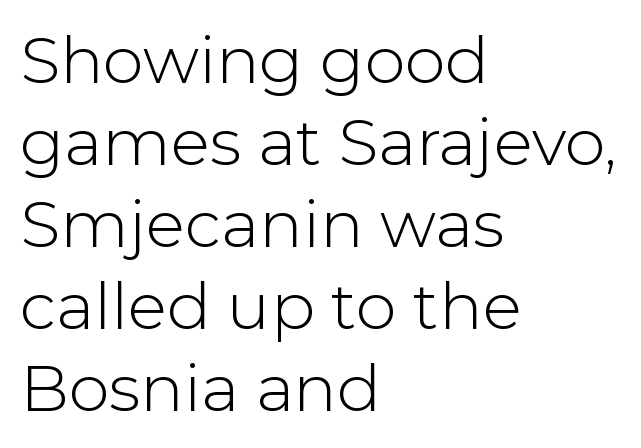
{"serif": "no", "italic": "no", "bold": "no", "weight": "light", "width": "normal", "stroke_contrast": "low", "x_height": "medium", "monospaced": "no", "underline": "no", "align": "left", "line_spacing": "normal", "line_spacing_ratio": 1.26, "letter_spacing": "normal", "letter_spacing_em": 0.0, "glyph_px": 65}
